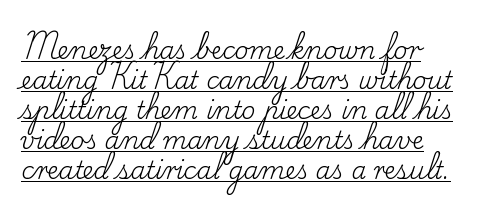
Q: Is the text bold? A: No.
Q: Is the text italic (slanted)? A: Yes.
Q: Is the text underlined? A: Yes.
Q: Is the spacing between letters normal or unusually wide? A: Normal.
Q: Is the spacing between lines tight, normal or loose? A: Normal.
